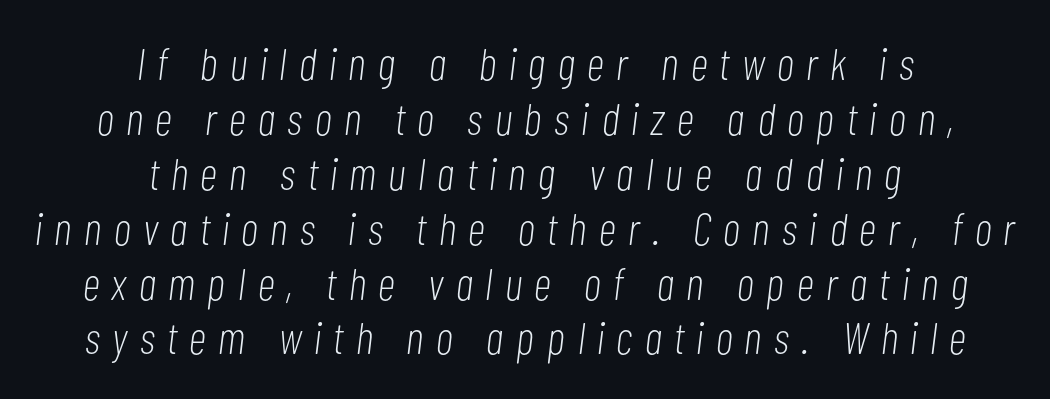
Looks like regular typesetting: each glyph gets only the width it needs. The font's italic variant was chosen for this text. The face looks like a standard text weight, possibly lighter. What stands out about the letter spacing? Its width — letters are far apart. Teacher's note: observe the equal gaps on both sides — that is centered alignment. Clear beneath every line of the passage.
